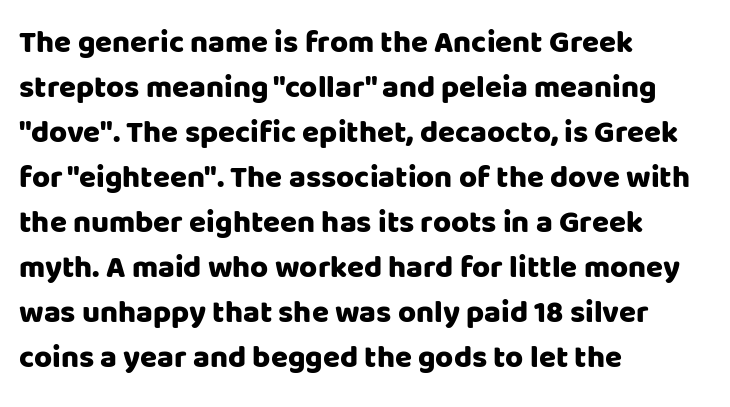
What's the leading like? Ordinary, nothing unusual. There is no visible air inserted between adjacent glyphs. These lines are composed in type without serifs. In CSS terms this would be text-align: left. Quick note: not italic, upright.
